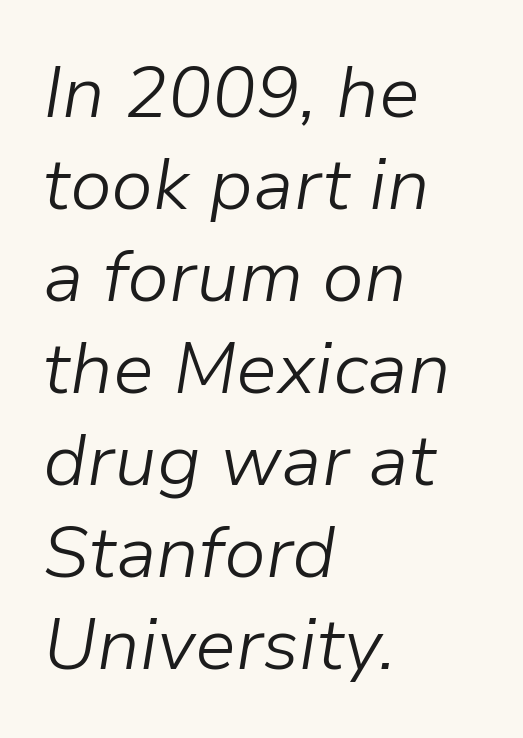
{"italic": "yes", "lean": "right", "slant_degrees": 9, "bold": "no", "weight": "light", "width": "normal", "stroke_contrast": "low", "x_height": "medium", "monospaced": "no", "underline": "no", "align": "left", "line_spacing": "normal", "line_spacing_ratio": 1.26, "letter_spacing": "normal", "letter_spacing_em": 0.0, "glyph_px": 73}
